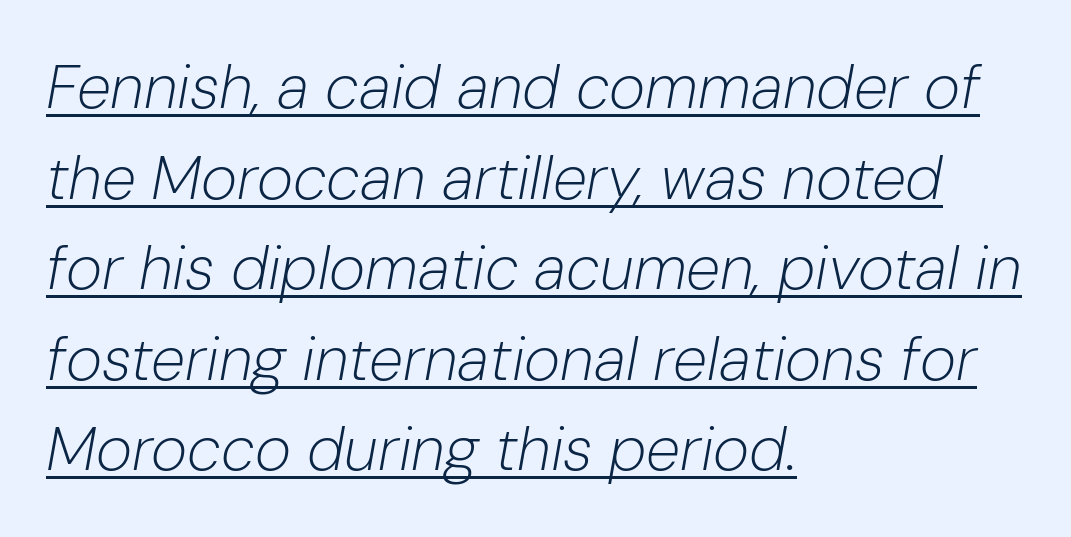
Is the stroke heavy? The answer is a plain regular-or-lighter. A baseline rule has been typeset under these characters. The designer left line spacing at the default. Spacing between characters is what you'd get straight out of the box. The letters advance in unequal steps, a hallmark of proportional type.
